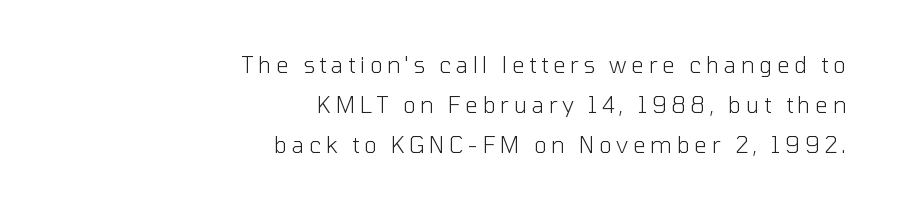
{"italic": "no", "bold": "no", "underline": "no", "align": "right", "line_spacing_ratio": 1.81, "letter_spacing": "wide", "letter_spacing_em": 0.21, "glyph_px": 22}
